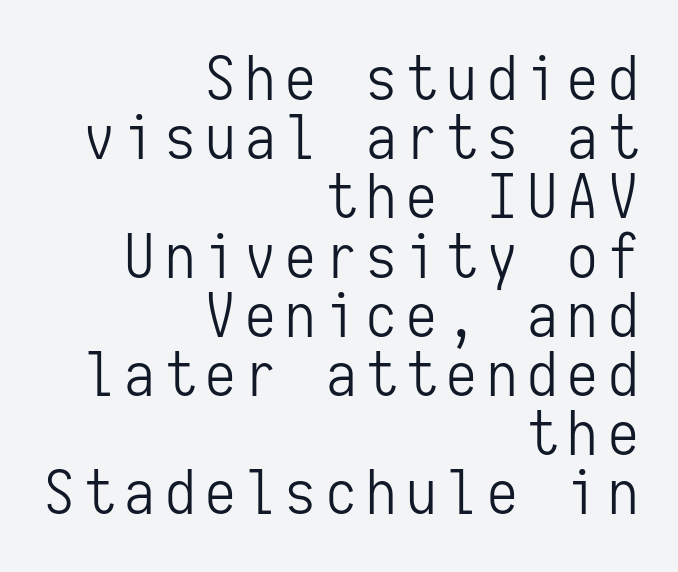
The image shows 61 px light, condensed sans-serif type, upright, monospaced; set right-aligned, tight line spacing (0.97x), not underlined; low stroke contrast and a medium x-height.
